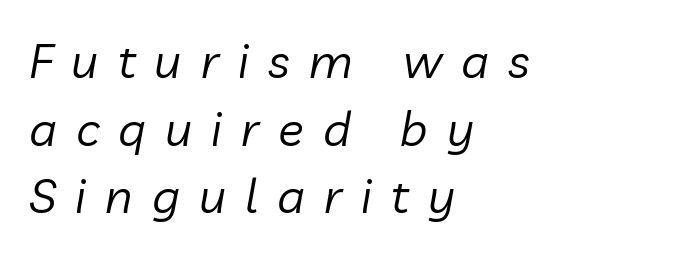
{"italic": "yes", "lean": "right", "slant_degrees": 10, "bold": "no", "weight": "regular", "width": "normal", "stroke_contrast": "low", "x_height": "medium", "monospaced": "no", "underline": "no", "align": "left", "line_spacing": "normal", "line_spacing_ratio": 1.41, "letter_spacing": "wide", "letter_spacing_em": 0.4, "glyph_px": 48}
